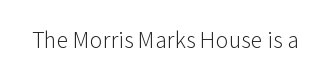
The image shows 24 px text type, upright; set normal letter spacing, not underlined.
